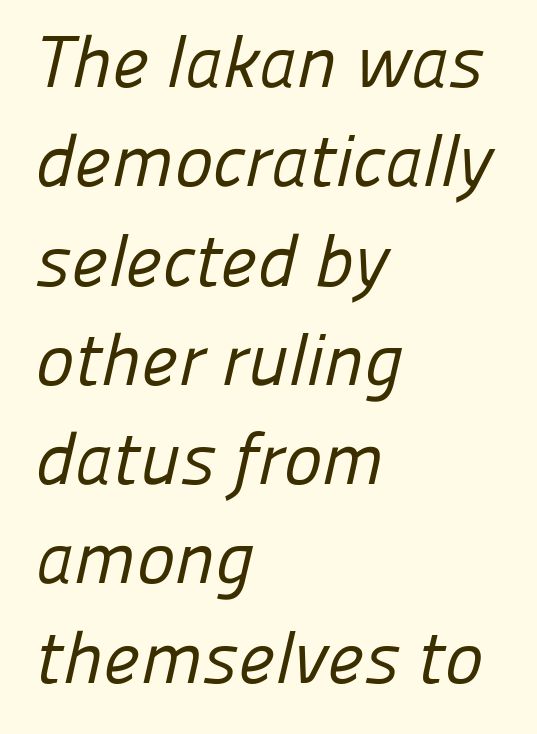
Typographically, this falls in the sans-serif category. The letterforms sit shoulder to shoulder at normal distance. A clean baseline with only descenders dipping below it. The rendering uses a moderate line-height, typical for paragraphs. Does the copy run flush right? No — it runs flush left. Proportional: the letters do not fall into vertical columns.
